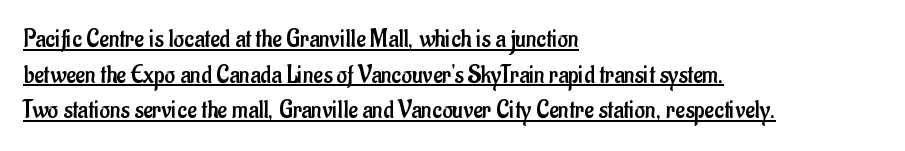
{"italic": "no", "bold": "no", "underline": "yes", "align": "left", "line_spacing": "normal", "line_spacing_ratio": 1.37, "letter_spacing": "normal", "letter_spacing_em": 0.0, "glyph_px": 26}
